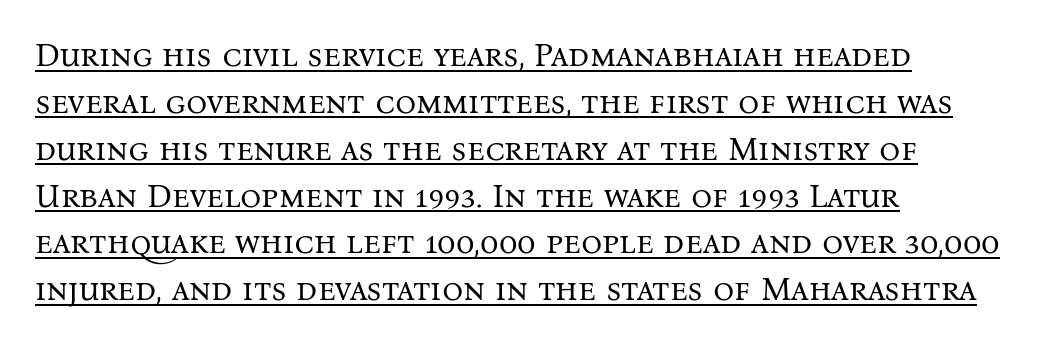
{"serif": "yes", "italic": "no", "bold": "no", "weight": "regular", "width": "normal", "stroke_contrast": "medium", "x_height": "medium", "monospaced": "no", "underline": "yes", "align": "left", "line_spacing": "normal", "line_spacing_ratio": 1.42, "letter_spacing": "normal", "letter_spacing_em": 0.0, "glyph_px": 33}
